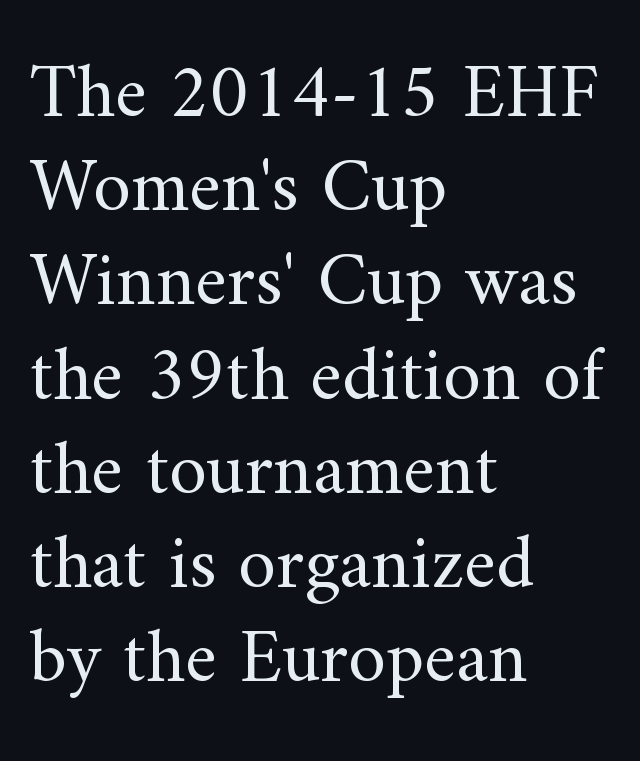
The image shows 76 px regular-weight serif type, upright; set left-aligned, line spacing 1.24x, normal letter spacing, not underlined; medium stroke contrast and a small x-height.
